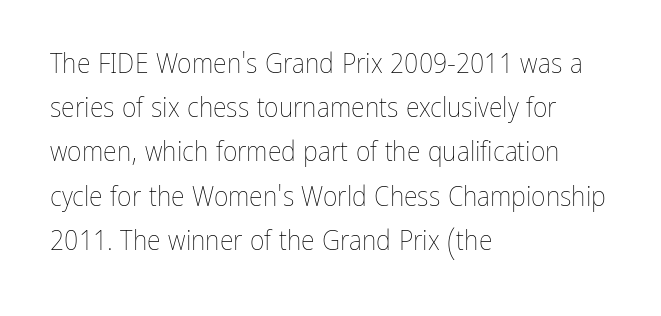
Where is the straight margin? On the left. Proportional: the letters do not fall into vertical columns. Plain, unruled lines of type. Baseline-to-baseline distance is the conventional proportion of letter height. Stems here are at most as thick as an everyday book face.
